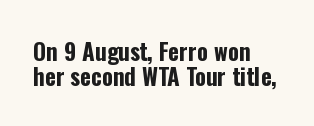
{"italic": "no", "bold": "yes", "underline": "no", "align": "left", "line_spacing": "tight", "line_spacing_ratio": 1.07, "letter_spacing": "normal", "letter_spacing_em": 0.0, "glyph_px": 23}
